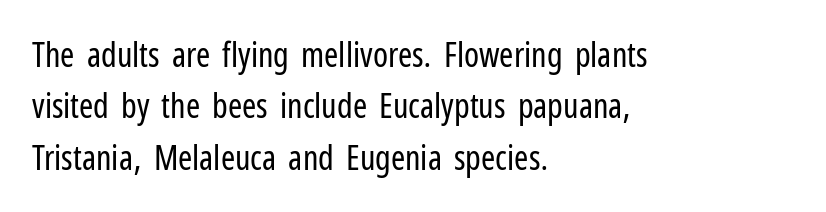
Nope, not italic — everything's standing straight. Characters follow at the spacing the type designer built in. Which margin do the lines hug? The left one — the right edge is uneven. Horizontal bands of white between lines are of average thickness.
